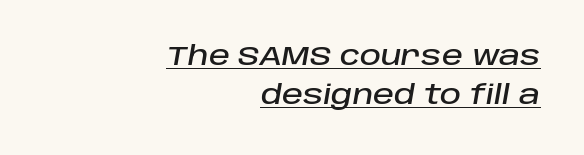
{"italic": "yes", "lean": "right", "slant_degrees": 10, "underline": "yes", "align": "right", "line_spacing": "normal", "line_spacing_ratio": 1.49, "letter_spacing": "normal", "letter_spacing_em": 0.0, "glyph_px": 26}
